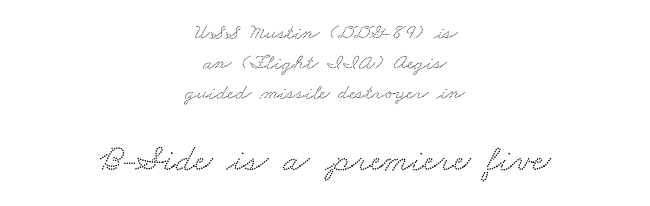
The image shows 38 px wide serif type; set centered, normal line spacing (1.37x), normal letter spacing, not underlined; the second (bottom) block is 1.73x larger; low stroke contrast and a small x-height.
